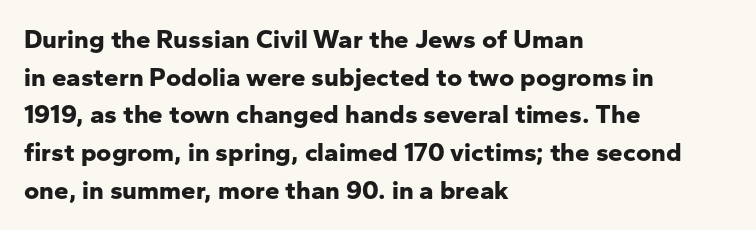
On the weight axis this lands at bold, roughly 700. Words float on clear page, feet unadorned. Interline gaps are of average width in this sample. The rendering keeps characters at their native spacing. In terms of posture, this sample is upright.
